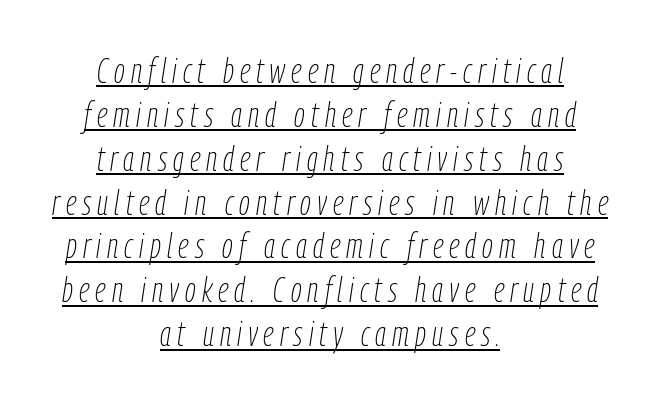
{"italic": "yes", "lean": "right", "slant_degrees": 9, "bold": "no", "weight": "thin", "width": "condensed", "stroke_contrast": "low", "x_height": "medium", "monospaced": "no", "underline": "yes", "align": "center", "line_spacing": "normal", "line_spacing_ratio": 1.29, "glyph_px": 34}
